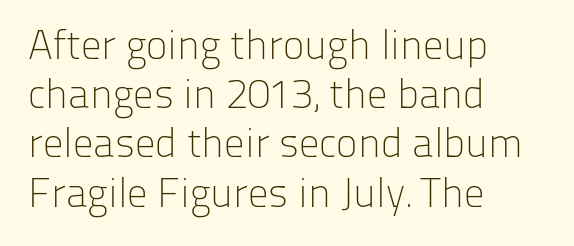
The image shows 41 px light sans-serif type, upright; set left-aligned, line spacing 1.2x, normal letter spacing, not underlined; low stroke contrast and a medium x-height.
